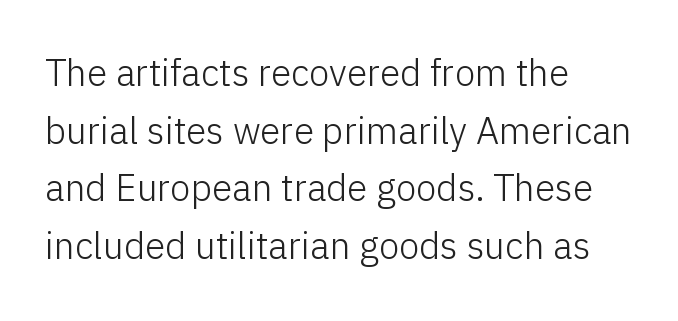
The setting favours the left margin, as ordinary paragraphs usually do. A typesetter would label this face a sans. Letters have the restrained weight of plain body copy at most. It's the straight-up-and-down kind of type. Words float on clear page, feet unadorned. What's the leading like? Ordinary, nothing unusual.
